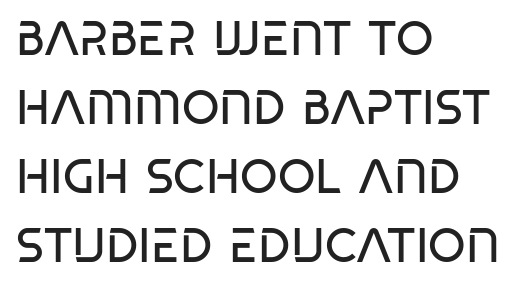
The image shows 48 px regular-weight, condensed sans-serif type; set left-aligned, normal line spacing (1.44x), normal letter spacing, not underlined; low stroke contrast and a large x-height.
